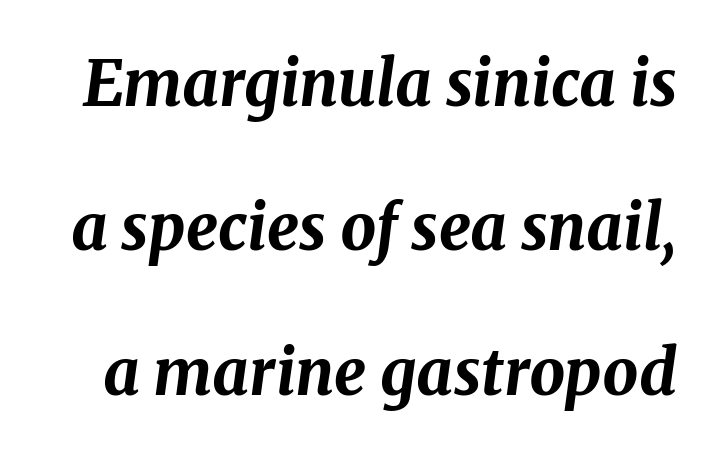
Q: Is the text bold? A: Yes.
Q: Is the text italic (slanted)? A: Yes, it leans right by about 8 degrees.
Q: Is the text underlined? A: No.
Q: Is the spacing between letters normal or unusually wide? A: Normal.
Q: Is the spacing between lines tight, normal or loose? A: Loose.
Q: Width (condensed, normal, or wide)? A: Normal.
Q: Stroke contrast? A: Medium.
Q: x-height? A: Medium.
Q: Monospaced? A: No.
